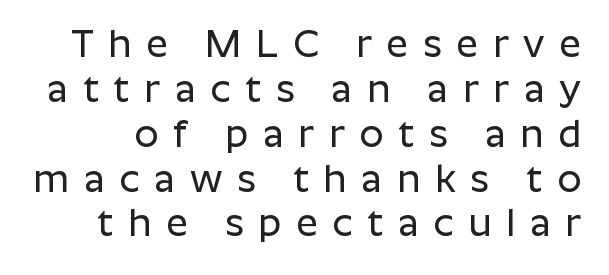
The image shows 38 px sans-serif type, upright; set line spacing 1.18x, unusually wide letter spacing (+0.39 em), not underlined; low stroke contrast and a medium x-height.
